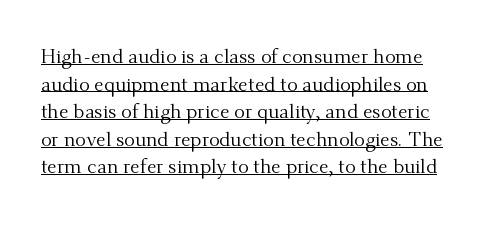
The image shows 20 px text type, upright; set normal line spacing (1.38x), normal letter spacing, underlined.
